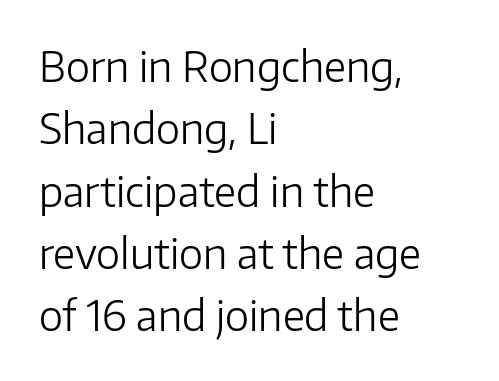
The letters stand upright; this is a roman face. Tracking value appears to be zero — textbook default spacing. How would I describe the line gaps? Plain and ordinary. Classification — sans serif. Nobody drew a line under any word here. Do the characters align in a grid? No, the font is proportional.
